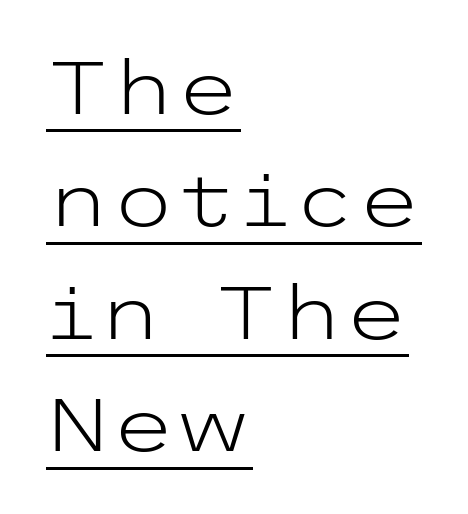
The image shows 74 px light, wide sans-serif type, upright; set left-aligned, normal line spacing (1.52x), normal letter spacing, underlined; low stroke contrast and a medium x-height.
